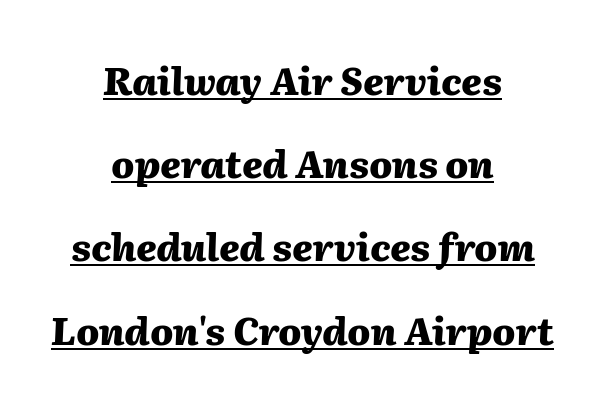
The image shows 38 px heavy type, italic (leaning right); set centered, loose line spacing (2.19x), normal letter spacing, underlined; medium stroke contrast and a medium x-height.
